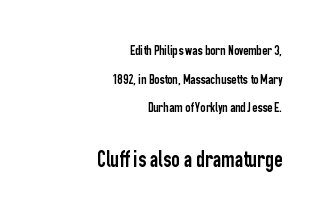
Q: Is the text italic (slanted)? A: No, it is upright.
Q: Is the text underlined? A: No.
Q: How is the paragraph aligned? A: Right-aligned.
Q: Is the spacing between letters normal or unusually wide? A: Normal.
Q: Is the spacing between lines tight, normal or loose? A: Loose.
Q: Which block of text is set in a larger size, the first (top) or the second (bottom)? A: The second (bottom) one.
